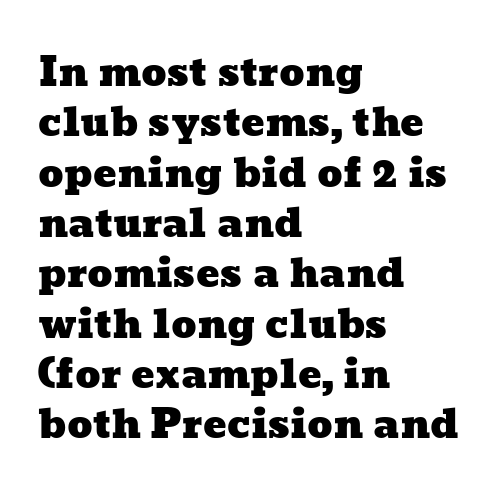
Q: Is the text underlined? A: No.
Q: How is the paragraph aligned? A: Left-aligned.
Q: Is the spacing between letters normal or unusually wide? A: Normal.
Q: Is the spacing between lines tight, normal or loose? A: Normal.
Q: Width (condensed, normal, or wide)? A: Wide.
Q: Stroke contrast? A: Low.
Q: x-height? A: Medium.
Q: Monospaced? A: No.
